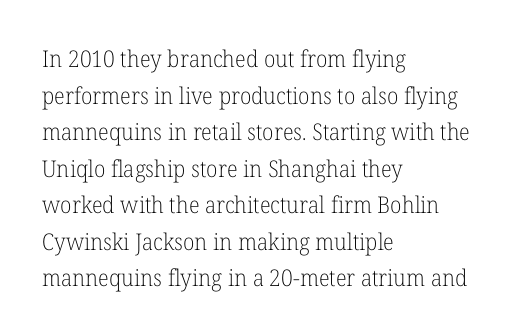
Q: Is the text bold? A: No.
Q: Is the text italic (slanted)? A: No, it is upright.
Q: Is the text underlined? A: No.
Q: How is the paragraph aligned? A: Left-aligned.
Q: Is the spacing between letters normal or unusually wide? A: Normal.
Q: Is the spacing between lines tight, normal or loose? A: Normal.
